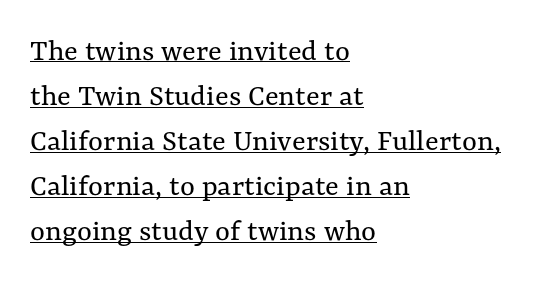
The image shows 32 px regular-weight type, upright; set left-aligned, normal line spacing (1.41x), normal letter spacing, underlined; medium stroke contrast and a medium x-height.
